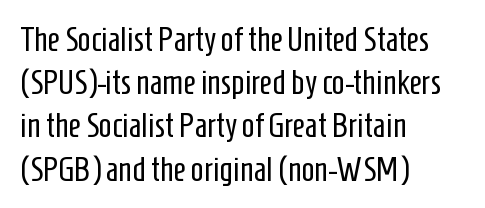
{"serif": "no", "italic": "no", "bold": "no", "weight": "regular", "width": "condensed", "stroke_contrast": "low", "x_height": "medium", "monospaced": "no", "underline": "no", "align": "left", "line_spacing": "normal", "line_spacing_ratio": 1.27, "letter_spacing": "normal", "letter_spacing_em": 0.0, "glyph_px": 34}
